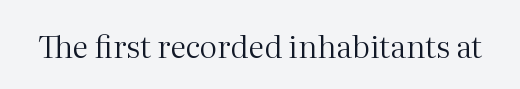
The image shows 31 px regular-weight serif type, upright; set normal letter spacing, not underlined; medium stroke contrast and a medium x-height.
